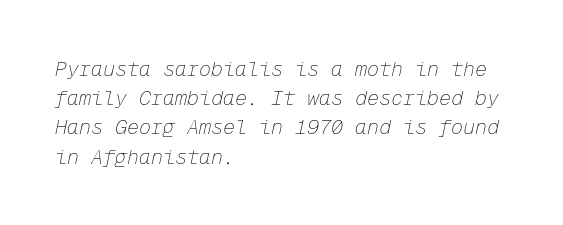
Q: Is the text bold? A: No.
Q: Is the text italic (slanted)? A: Yes, it leans right by about 12 degrees.
Q: Is the text underlined? A: No.
Q: How is the paragraph aligned? A: Left-aligned.
Q: Is the spacing between letters normal or unusually wide? A: Normal.
Q: Is the spacing between lines tight, normal or loose? A: Normal.
